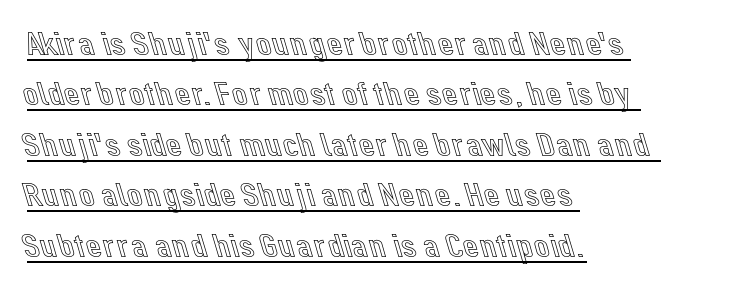
The rendering uses the underline text-decoration. Caption: standard tracking, unaltered. Do the characters align in a grid? No, the font is proportional.
